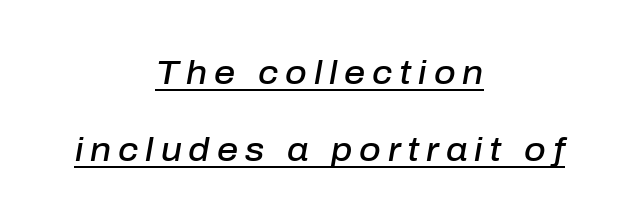
The image shows 33 px semibold type, italic (leaning right); set centered, loose line spacing (2.34x), unusually wide letter spacing (+0.21 em), underlined; low stroke contrast and a medium x-height.
